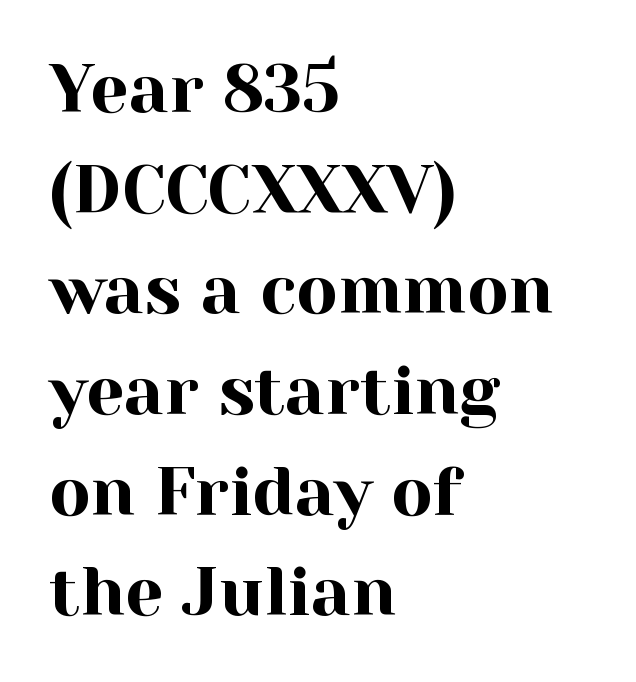
The image shows 68 px serif type, upright; set left-aligned, normal line spacing (1.48x), normal letter spacing, not underlined; a medium x-height.
